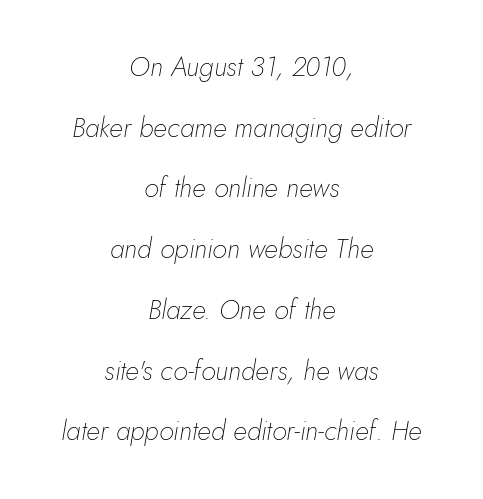
{"italic": "yes", "lean": "right", "slant_degrees": 5, "bold": "no", "underline": "no", "align": "center", "line_spacing": "loose", "line_spacing_ratio": 2.25, "letter_spacing": "normal", "letter_spacing_em": 0.0, "glyph_px": 27}
